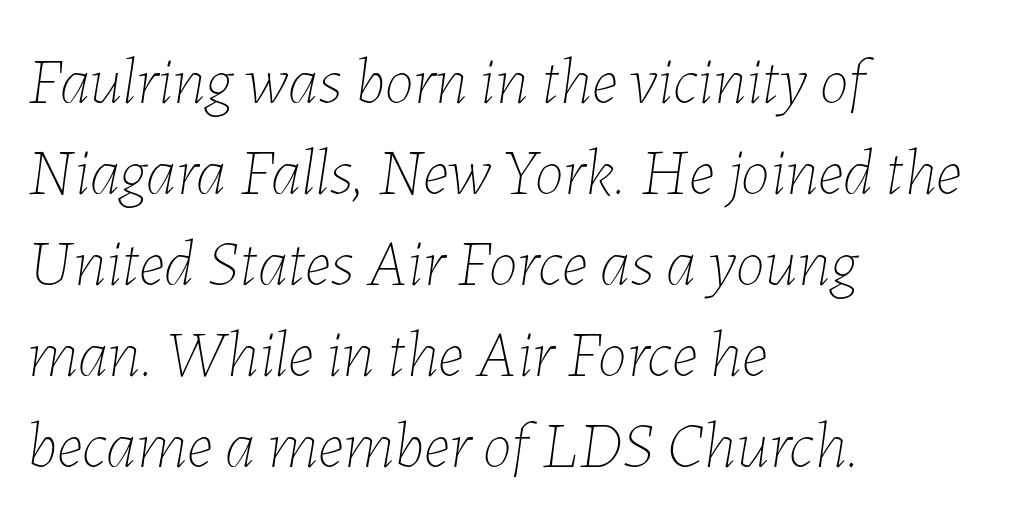
The words here are not underlined. Is this a fixed-width face? No — the glyphs have proportional, varying widths. Stems here are at most as thick as an everyday book face. The rendering keeps characters at their native spacing. The rendering applies a slant to the glyphs. In terms of leading, this rendering sits right in the middle.
